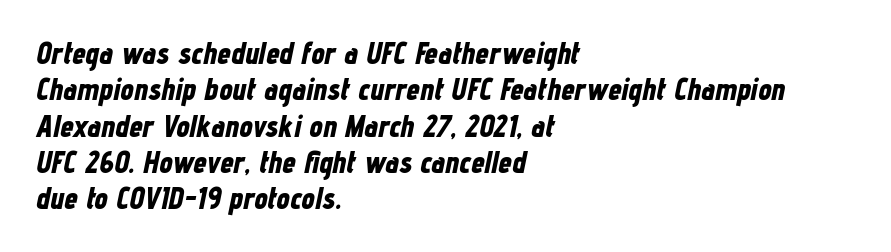
The tracking reads as untouched default to a designer's eye. Typesetter's note: full bold, strokes at maximum text heaviness. The passage shown is typed in a proportional face where columns would drift. An italicized treatment has been applied to the whole sample.
